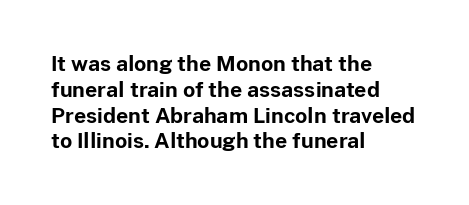
The image shows 21 px bold type, upright; set left-aligned, line spacing 1.23x, normal letter spacing, not underlined.
